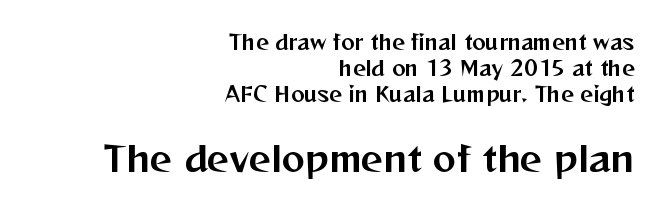
Q: Is the text italic (slanted)? A: No, it is upright.
Q: Is the typeface a serif or a sans-serif typeface? A: Sans-serif.
Q: Is the text underlined? A: No.
Q: How is the paragraph aligned? A: Right-aligned.
Q: Is the spacing between letters normal or unusually wide? A: Normal.
Q: Is the spacing between lines tight, normal or loose? A: Normal.
Q: Which block of text is set in a larger size, the first (top) or the second (bottom)? A: The second (bottom) one.
Q: Width (condensed, normal, or wide)? A: Normal.
Q: Stroke contrast? A: Medium.
Q: x-height? A: Medium.
Q: Monospaced? A: No.
